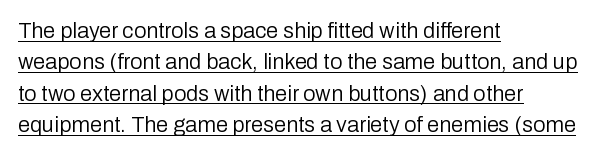
The image shows 22 px text type, upright; set left-aligned, normal line spacing (1.43x), normal letter spacing, underlined.
